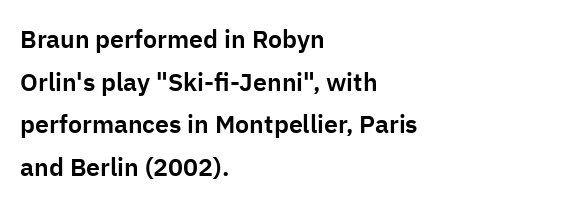
{"italic": "no", "underline": "no", "align": "left", "line_spacing_ratio": 1.71, "letter_spacing": "normal", "letter_spacing_em": 0.0, "glyph_px": 25}
